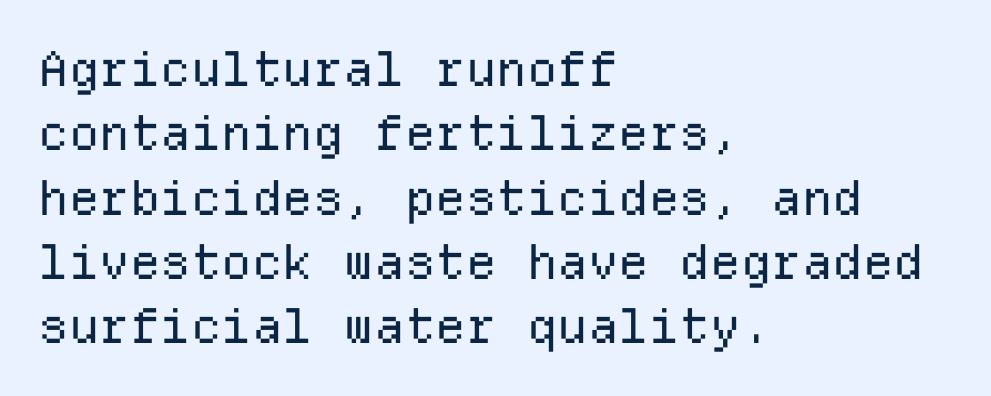
Q: Is the text bold? A: No.
Q: Is the text italic (slanted)? A: No, it is upright.
Q: Is the typeface a serif or a sans-serif typeface? A: Sans-serif.
Q: Is the text underlined? A: No.
Q: How is the paragraph aligned? A: Left-aligned.
Q: Is the spacing between letters normal or unusually wide? A: Normal.
Q: Is the spacing between lines tight, normal or loose? A: Normal.
Q: Width (condensed, normal, or wide)? A: Normal.
Q: Stroke contrast? A: Low.
Q: x-height? A: Medium.
Q: Monospaced? A: Yes.
